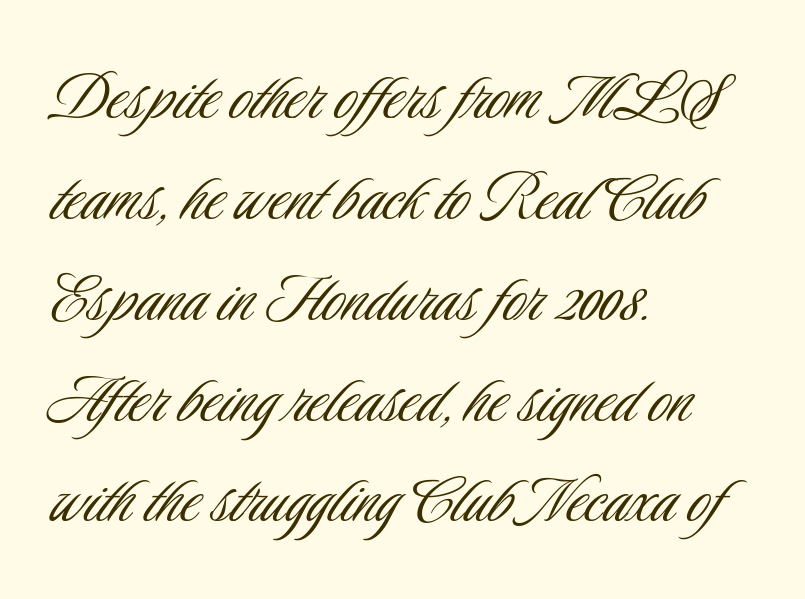
{"serif": "no", "bold": "no", "weight": "light", "width": "condensed", "stroke_contrast": "low", "x_height": "small", "monospaced": "no", "underline": "no", "align": "left", "line_spacing": "normal", "line_spacing_ratio": 1.31, "letter_spacing": "normal", "letter_spacing_em": 0.0, "glyph_px": 77}
